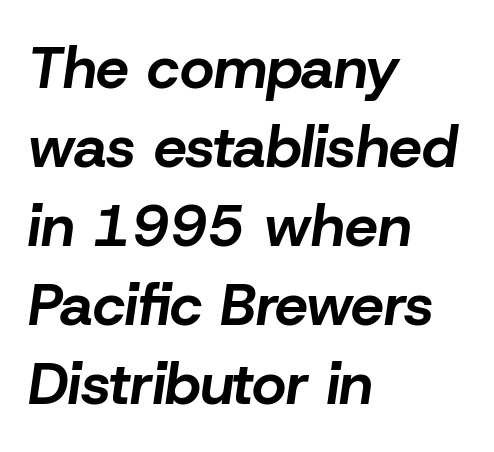
Q: Is the text bold? A: Yes.
Q: Is the text italic (slanted)? A: Yes, it leans right by about 8 degrees.
Q: Is the text underlined? A: No.
Q: How is the paragraph aligned? A: Left-aligned.
Q: Is the spacing between letters normal or unusually wide? A: Normal.
Q: Is the spacing between lines tight, normal or loose? A: Normal.
Q: Width (condensed, normal, or wide)? A: Normal.
Q: Stroke contrast? A: Low.
Q: x-height? A: Medium.
Q: Monospaced? A: No.
